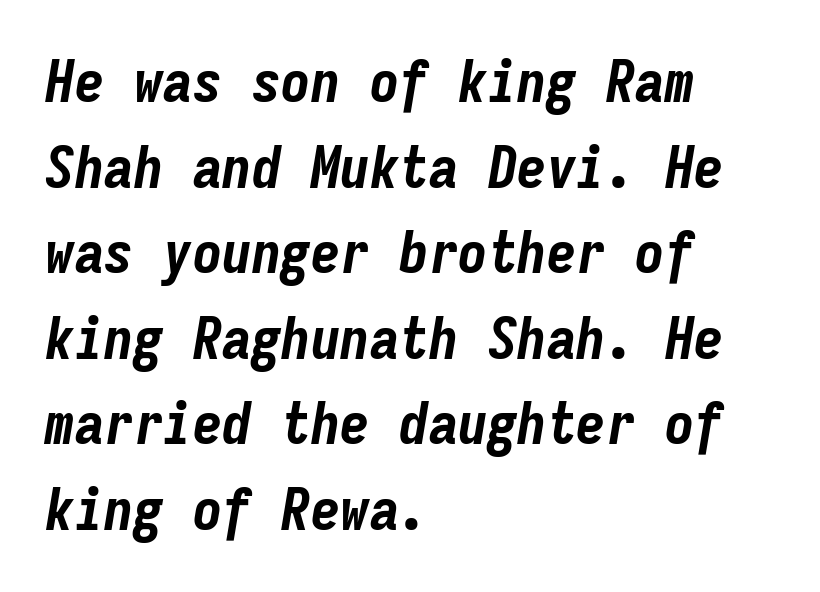
Is there much room between lines? A standard amount, neither cramped nor airy. Nobody drew a line under any word here. Inter-character spacing is left at the font's built-in metrics. Emphasis-style slanted type is in use. Its strokes are broad and dark, the hallmark of bold type.
